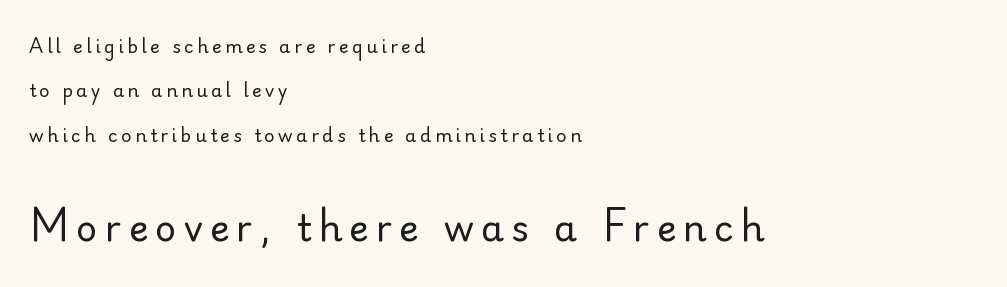
{"serif": "no", "italic": "no", "bold": "no", "weight": "regular", "width": "normal", "stroke_contrast": "low", "x_height": "small", "monospaced": "no", "underline": "no", "align": "left", "line_spacing": "loose", "line_spacing_ratio": 2.46, "larger_block": "second", "size_ratio": 2.06, "glyph_px": 37}
